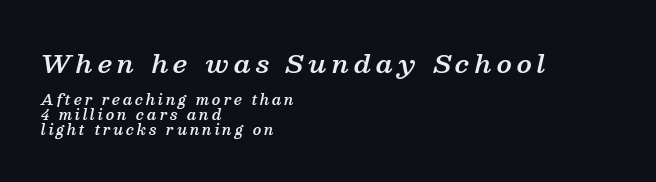
The image shows 25 px text type, italic (leaning right); set left-aligned, tight line spacing (1.05x), unusually wide letter spacing (+0.2 em), not underlined; the first (top) block is 1.79x larger.
